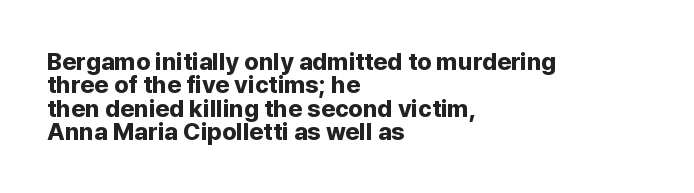
Q: Is the text bold? A: Yes.
Q: Is the text italic (slanted)? A: No, it is upright.
Q: Is the text underlined? A: No.
Q: How is the paragraph aligned? A: Left-aligned.
Q: Is the spacing between letters normal or unusually wide? A: Normal.
Q: Is the spacing between lines tight, normal or loose? A: Tight.
